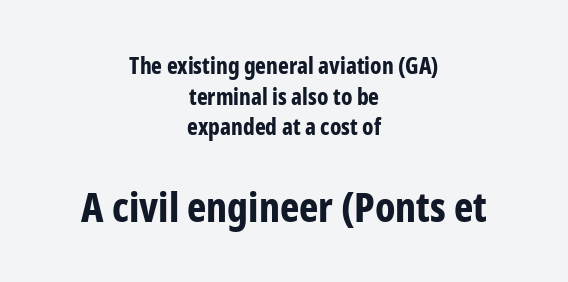
{"serif": "no", "italic": "no", "bold": "yes", "weight": "bold", "width": "condensed", "stroke_contrast": "low", "x_height": "medium", "monospaced": "no", "underline": "no", "align": "center", "line_spacing": "normal", "line_spacing_ratio": 1.33, "letter_spacing": "normal", "letter_spacing_em": 0.0, "larger_block": "second", "size_ratio": 1.78, "glyph_px": 41}
